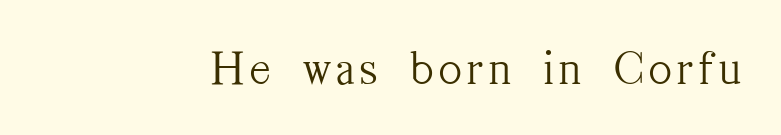
Characters remain perfectly vertical along every line. Beneath every word, the page is bare. Think standard paragraph weight, or any step lighter than that. You could not count columns in this text — the font is proportionally spaced.
